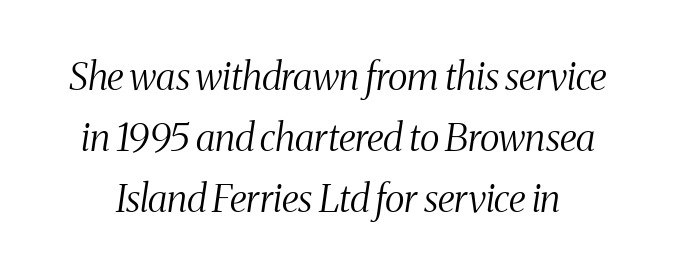
Q: Is the text bold? A: No.
Q: Is the text italic (slanted)? A: Yes, it leans right by about 8 degrees.
Q: Is the typeface a serif or a sans-serif typeface? A: Serif.
Q: Is the text underlined? A: No.
Q: Is the spacing between letters normal or unusually wide? A: Normal.
Q: Is the spacing between lines tight, normal or loose? A: Normal.
Q: Width (condensed, normal, or wide)? A: Condensed.
Q: Stroke contrast? A: Medium.
Q: x-height? A: Medium.
Q: Monospaced? A: No.
